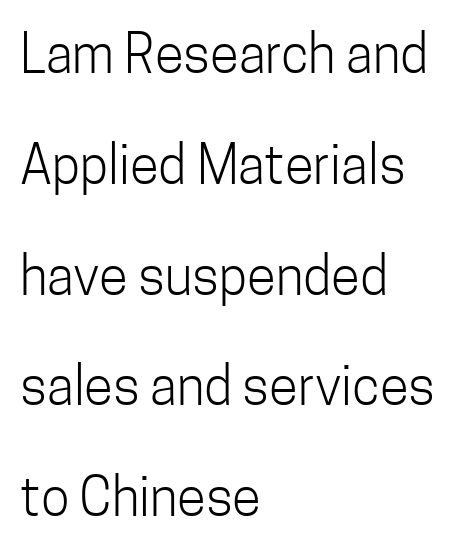
The image shows 53 px light, condensed sans-serif type, upright; set left-aligned, loose line spacing (2.09x), normal letter spacing, not underlined; low stroke contrast and a medium x-height.
